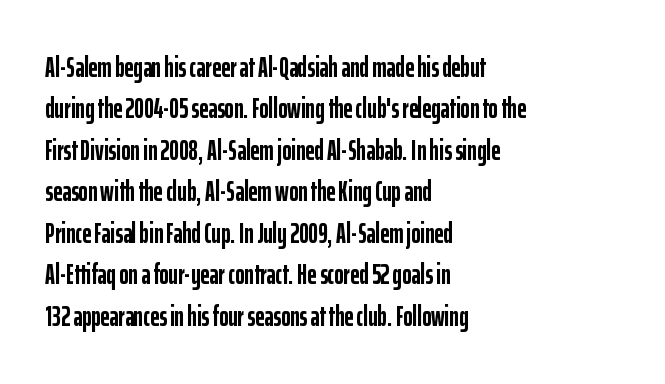
Q: Is the text bold? A: Yes.
Q: Is the text italic (slanted)? A: No, it is upright.
Q: Is the typeface a serif or a sans-serif typeface? A: Sans-serif.
Q: Is the text underlined? A: No.
Q: How is the paragraph aligned? A: Left-aligned.
Q: Is the spacing between letters normal or unusually wide? A: Normal.
Q: Is the spacing between lines tight, normal or loose? A: Normal.
Q: Width (condensed, normal, or wide)? A: Condensed.
Q: Stroke contrast? A: Low.
Q: x-height? A: Medium.
Q: Monospaced? A: No.
